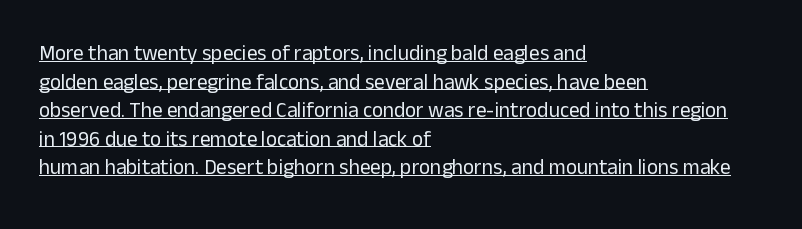
The image shows 21 px text type, upright; set left-aligned, normal line spacing (1.36x), normal letter spacing, underlined.
